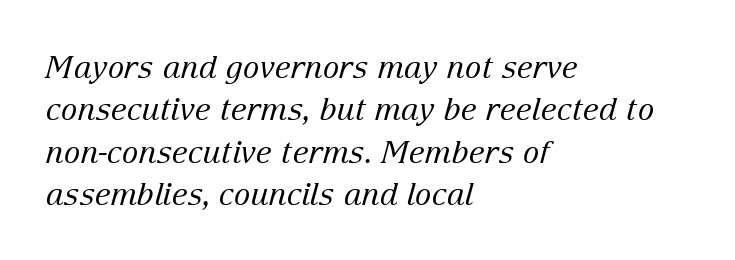
The image shows 31 px regular-weight serif type, italic (leaning right); set left-aligned, normal line spacing (1.37x), normal letter spacing, not underlined; low stroke contrast and a medium x-height.
